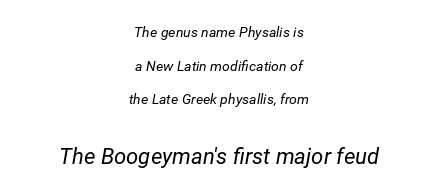
{"italic": "yes", "lean": "right", "slant_degrees": 12, "bold": "no", "underline": "no", "align": "center", "line_spacing": "loose", "line_spacing_ratio": 2.41, "letter_spacing": "normal", "letter_spacing_em": 0.0, "larger_block": "second", "size_ratio": 1.57, "glyph_px": 22}
